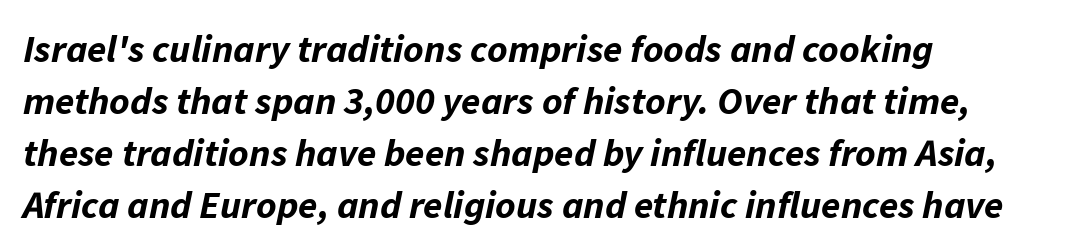
{"italic": "yes", "lean": "right", "slant_degrees": 11, "bold": "yes", "weight": "bold", "width": "normal", "stroke_contrast": "low", "x_height": "medium", "monospaced": "no", "underline": "no", "align": "left", "line_spacing": "normal", "line_spacing_ratio": 1.33, "letter_spacing": "normal", "letter_spacing_em": 0.0, "glyph_px": 39}
